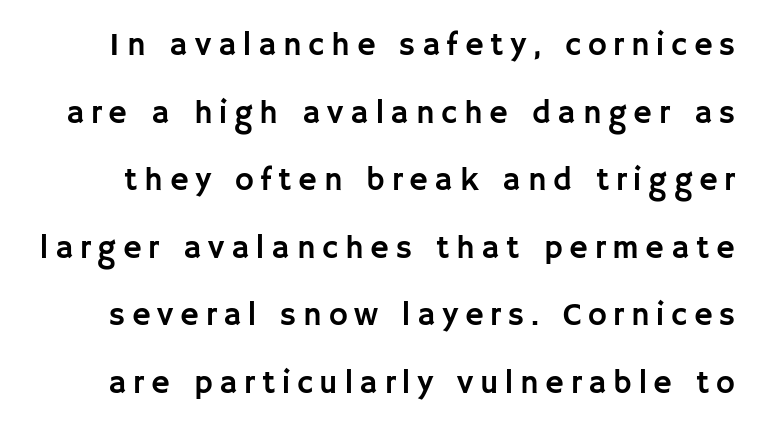
Q: Is the text italic (slanted)? A: No, it is upright.
Q: Is the typeface a serif or a sans-serif typeface? A: Sans-serif.
Q: Is the text underlined? A: No.
Q: Is the spacing between letters normal or unusually wide? A: Unusually wide.
Q: Is the spacing between lines tight, normal or loose? A: Loose.
Q: Width (condensed, normal, or wide)? A: Normal.
Q: Stroke contrast? A: Low.
Q: x-height? A: Large.
Q: Monospaced? A: No.
